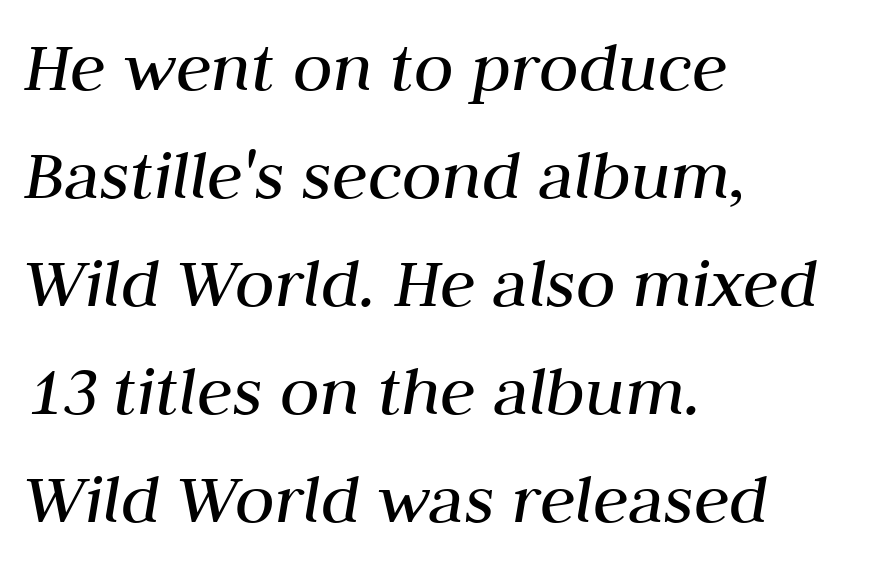
The image shows 73 px regular-weight type, italic (leaning right); set left-aligned, normal line spacing (1.48x), normal letter spacing, not underlined; medium stroke contrast and a medium x-height.
